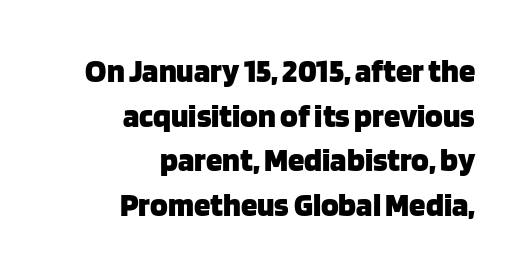
Q: Is the text bold? A: Yes.
Q: Is the text italic (slanted)? A: No, it is upright.
Q: Is the typeface a serif or a sans-serif typeface? A: Sans-serif.
Q: Is the text underlined? A: No.
Q: How is the paragraph aligned? A: Right-aligned.
Q: Is the spacing between letters normal or unusually wide? A: Normal.
Q: Is the spacing between lines tight, normal or loose? A: Normal.
Q: Width (condensed, normal, or wide)? A: Normal.
Q: Stroke contrast? A: Low.
Q: x-height? A: Large.
Q: Monospaced? A: No.
